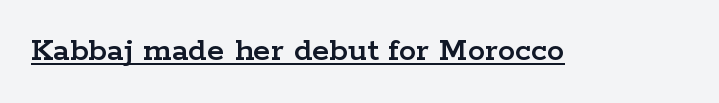
{"serif": "yes", "italic": "no", "width": "wide", "stroke_contrast": "low", "x_height": "medium", "monospaced": "no", "underline": "yes", "letter_spacing": "normal", "letter_spacing_em": 0.0, "glyph_px": 35}
